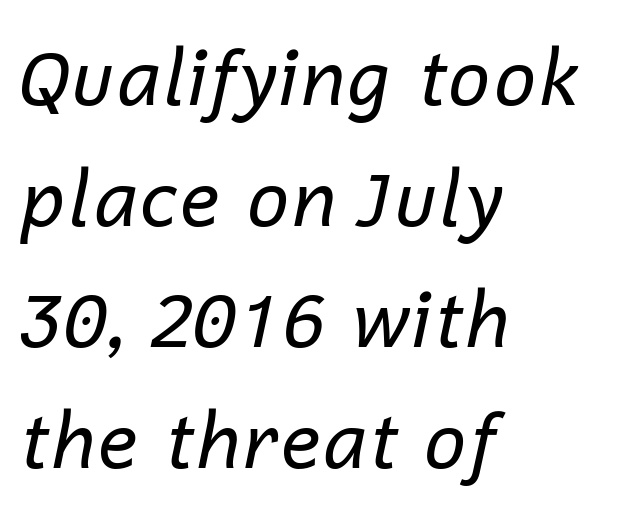
The image shows 76 px regular-weight type, italic (leaning right); set left-aligned, normal line spacing (1.59x), normal letter spacing, not underlined; low stroke contrast and a medium x-height.
